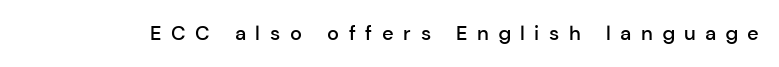
{"italic": "no", "bold": "semi", "underline": "no", "letter_spacing": "wide", "letter_spacing_em": 0.49, "glyph_px": 20}
